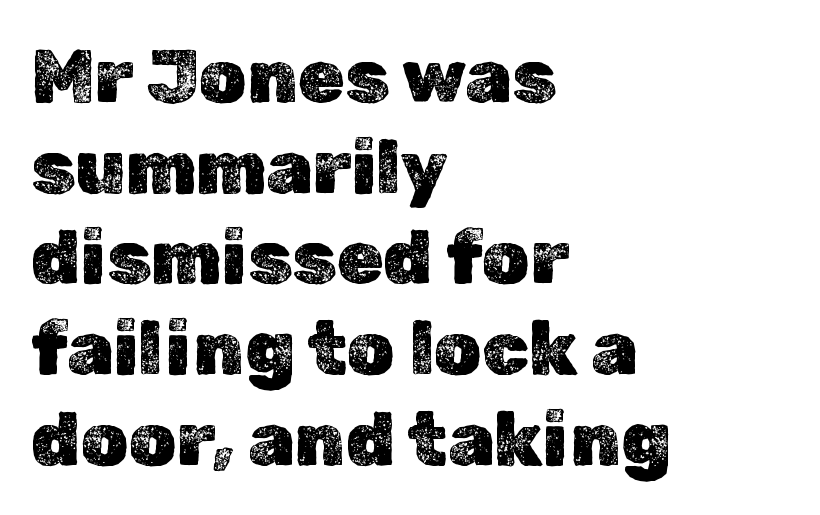
Q: Is the text italic (slanted)? A: No, it is upright.
Q: Is the text underlined? A: No.
Q: How is the paragraph aligned? A: Left-aligned.
Q: Is the spacing between letters normal or unusually wide? A: Normal.
Q: Width (condensed, normal, or wide)? A: Normal.
Q: x-height? A: Medium.
Q: Monospaced? A: No.
